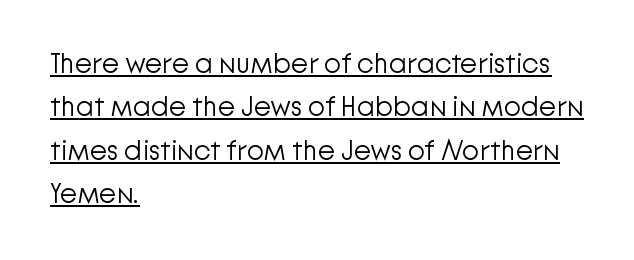
{"serif": "no", "italic": "no", "bold": "no", "weight": "light", "width": "normal", "stroke_contrast": "low", "x_height": "medium", "monospaced": "no", "underline": "yes", "align": "left", "line_spacing": "normal", "line_spacing_ratio": 1.55, "letter_spacing": "normal", "letter_spacing_em": 0.0, "glyph_px": 28}
